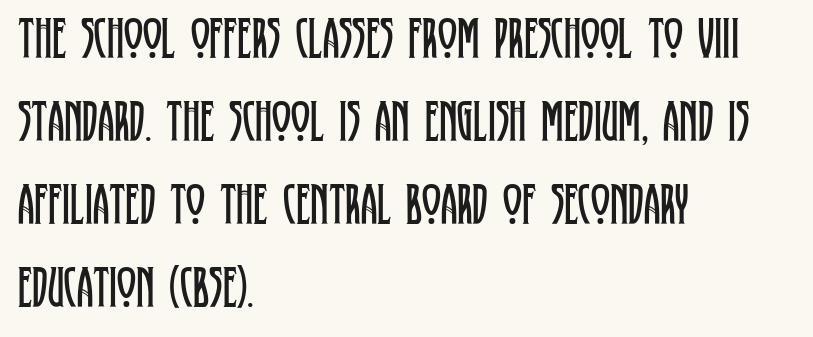
The image shows 58 px regular-weight, condensed serif type, upright; set left-aligned, normal line spacing (1.43x), normal letter spacing, not underlined; low stroke contrast and a large x-height.
